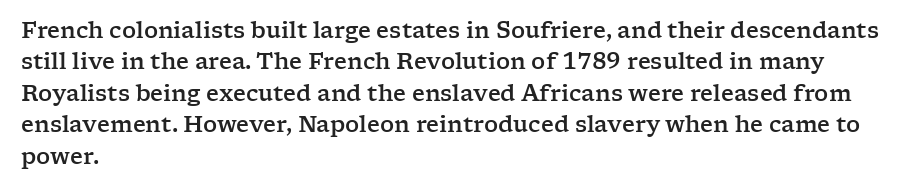
Q: Is the text italic (slanted)? A: No, it is upright.
Q: Is the text underlined? A: No.
Q: How is the paragraph aligned? A: Left-aligned.
Q: Is the spacing between letters normal or unusually wide? A: Normal.
Q: Is the spacing between lines tight, normal or loose? A: Normal.
